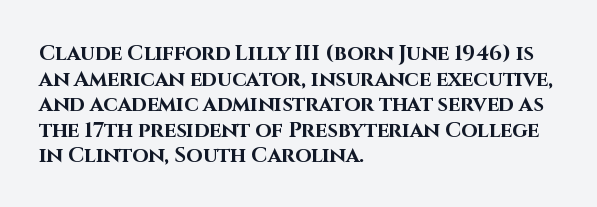
{"italic": "no", "bold": "yes", "underline": "no", "align": "left", "line_spacing_ratio": 1.22, "letter_spacing": "normal", "letter_spacing_em": 0.0, "glyph_px": 21}
